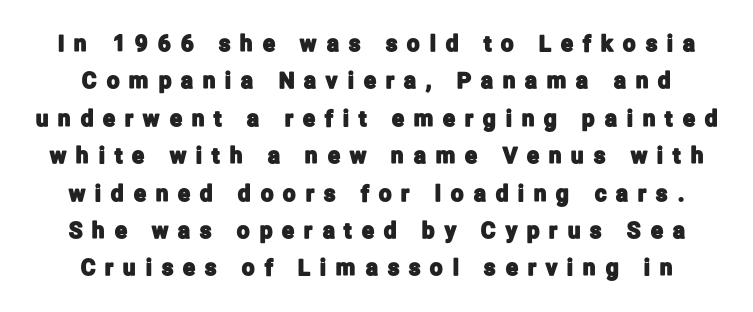
The image shows 22 px text type, upright; set normal line spacing (1.7x), unusually wide letter spacing (+0.46 em), not underlined.
